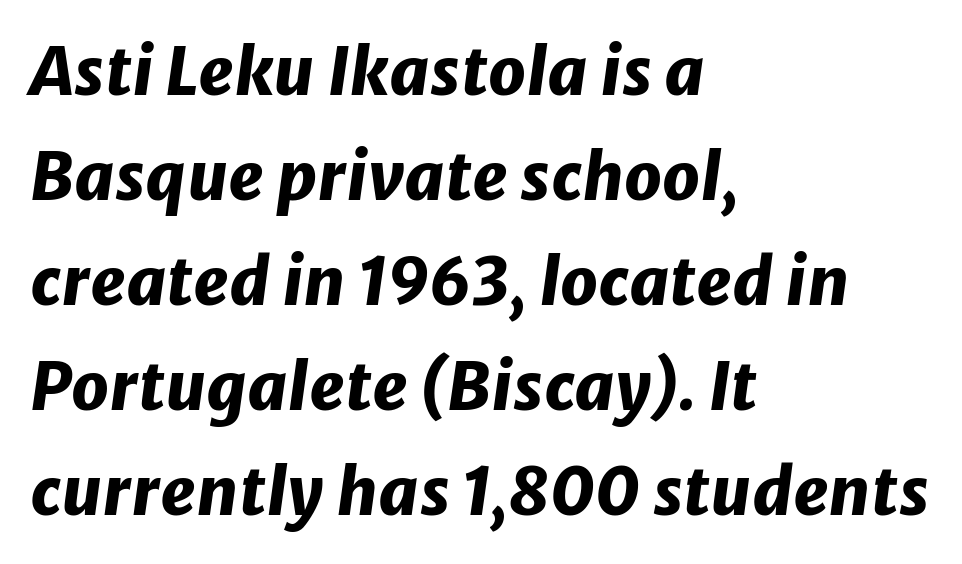
The image shows 66 px heavy type, italic (leaning right); set left-aligned, normal line spacing (1.59x), normal letter spacing, not underlined; low stroke contrast and a medium x-height.
